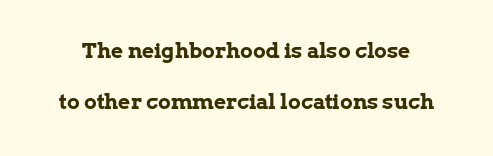
The image shows 21 px bold type, upright; set loose line spacing (2.41x), normal letter spacing, not underlined.
